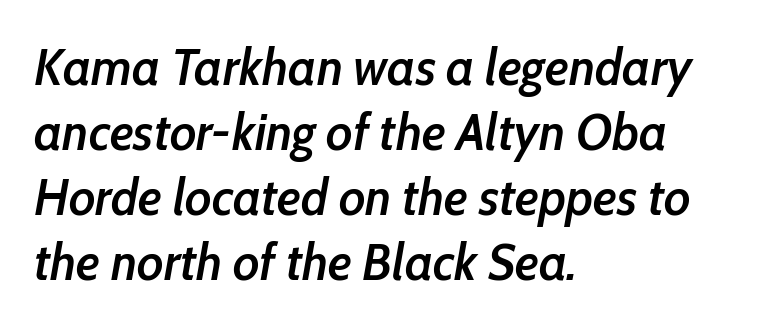
Where is the straight margin? On the left. What weight is shown? A semibold, between regular and bold. The glyphs look as if they've been sheared to an angle. Descenders are the only things crossing below the line. Each letter keeps its own natural width here, so spacing adapts to shape.
